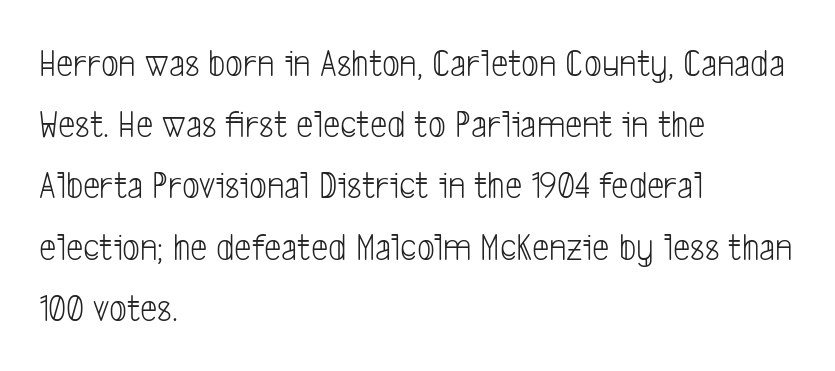
Q: Is the text bold? A: No.
Q: Is the typeface a serif or a sans-serif typeface? A: Sans-serif.
Q: Is the text underlined? A: No.
Q: How is the paragraph aligned? A: Left-aligned.
Q: Is the spacing between letters normal or unusually wide? A: Normal.
Q: Is the spacing between lines tight, normal or loose? A: Normal.
Q: Width (condensed, normal, or wide)? A: Condensed.
Q: Stroke contrast? A: Low.
Q: x-height? A: Medium.
Q: Monospaced? A: No.
